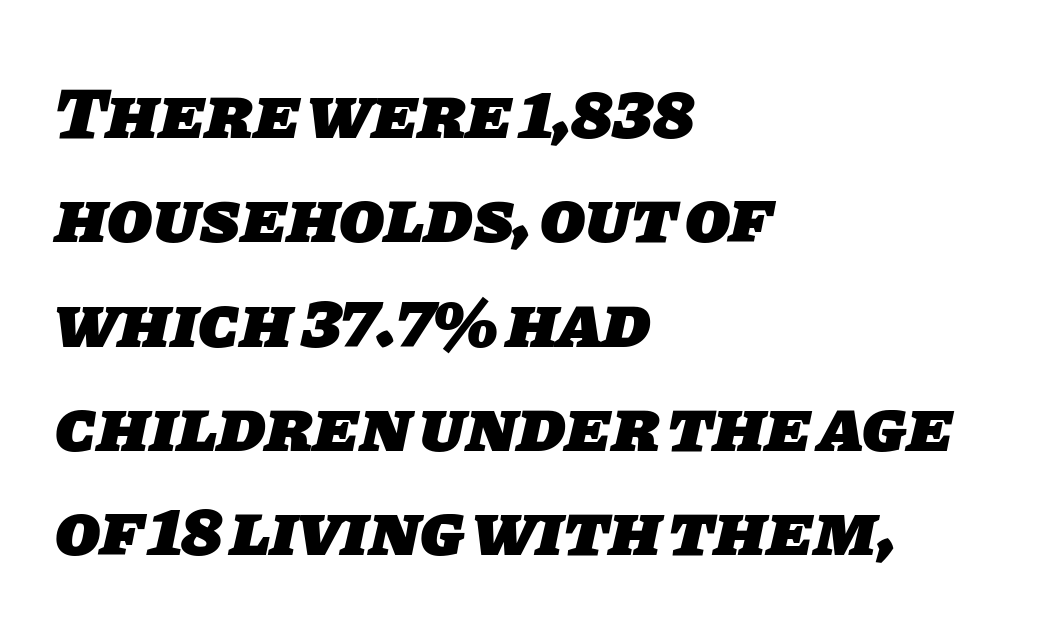
Q: Is the text bold? A: Yes.
Q: Is the typeface a serif or a sans-serif typeface? A: Serif.
Q: Is the text underlined? A: No.
Q: How is the paragraph aligned? A: Left-aligned.
Q: Is the spacing between letters normal or unusually wide? A: Normal.
Q: Is the spacing between lines tight, normal or loose? A: Normal.
Q: Width (condensed, normal, or wide)? A: Normal.
Q: Stroke contrast? A: Low.
Q: x-height? A: Large.
Q: Monospaced? A: No.
